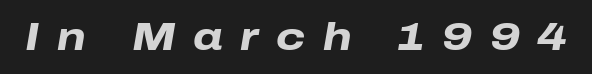
The image shows 38 px heavy, wide type, italic (leaning right); set unusually wide letter spacing (+0.46 em), not underlined; low stroke contrast and a medium x-height.
